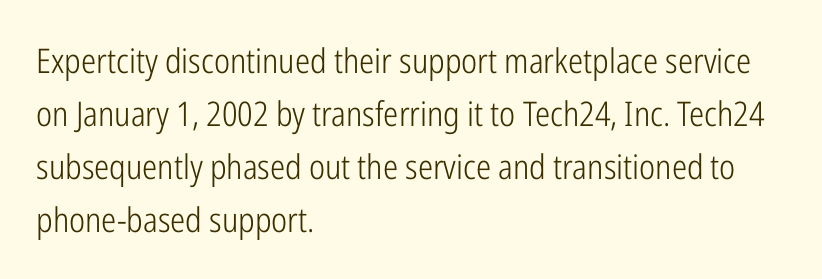
The letters look calm and open, with moderate or lighter stems. The rendering uses natural spacing where letterforms have individual widths. Honestly, the row spacing looks completely unremarkable. Glyph-to-glyph distance matches everyday printed text. Nothing sits at the stroke ends, so this counts as sans-serif. Descenders are the only things crossing below the line.
